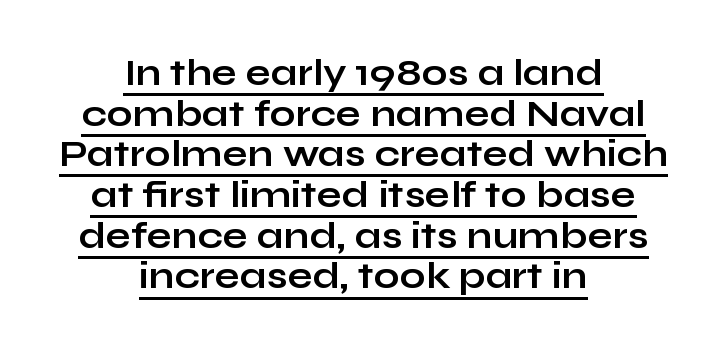
This rendering leaves character spacing at its baseline value. Line starts and ends both wander, symmetrically. You could barely slide anything between these rows. Nope, no serifs anywhere on these letters.
